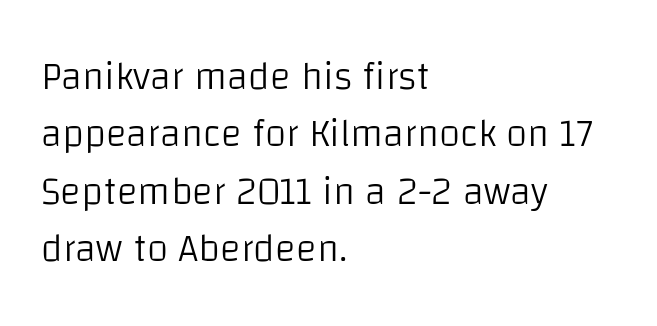
The image shows 39 px light sans-serif type, upright; set left-aligned, normal line spacing (1.47x), normal letter spacing, not underlined; low stroke contrast and a large x-height.
